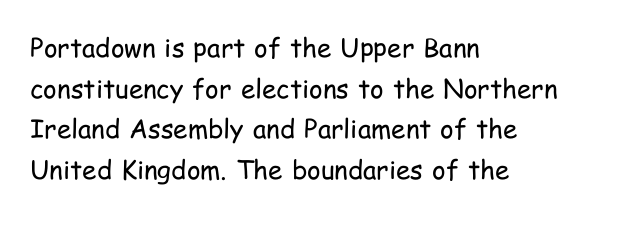
{"italic": "no", "bold": "no", "underline": "no", "align": "left", "line_spacing": "normal", "line_spacing_ratio": 1.56, "letter_spacing": "normal", "letter_spacing_em": 0.0, "glyph_px": 26}
